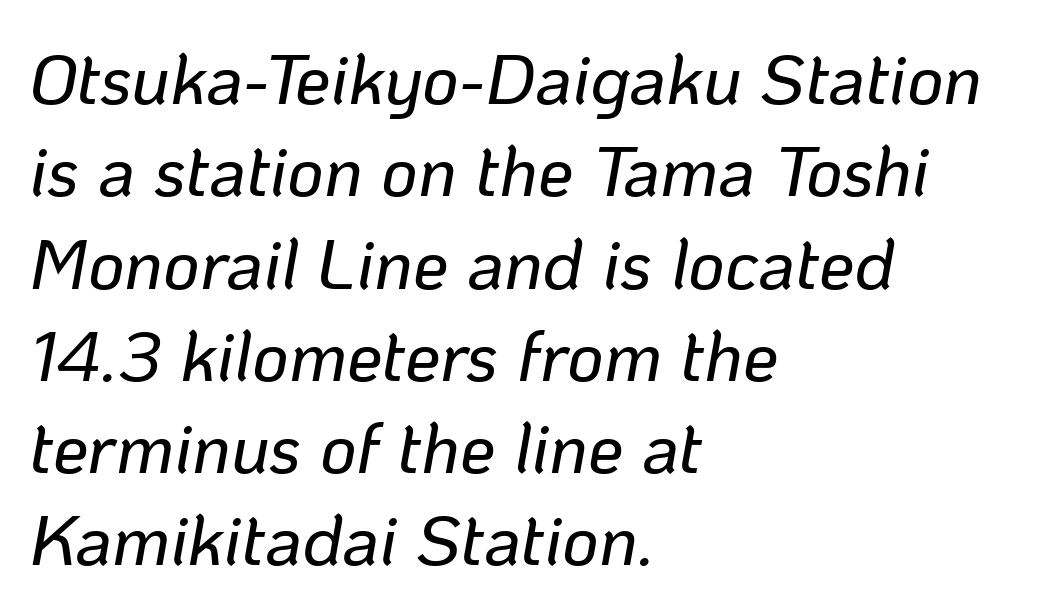
{"italic": "yes", "lean": "right", "slant_degrees": 10, "width": "normal", "stroke_contrast": "low", "x_height": "medium", "monospaced": "no", "underline": "no", "align": "left", "line_spacing": "normal", "line_spacing_ratio": 1.3, "letter_spacing": "normal", "letter_spacing_em": 0.0, "glyph_px": 71}
